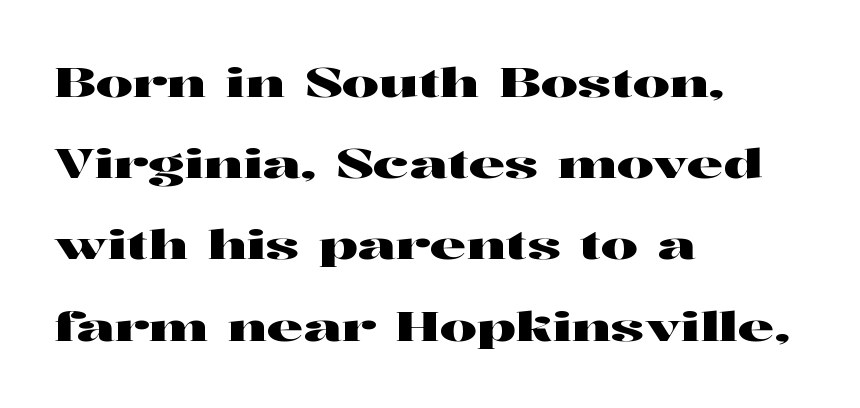
Q: Is the text italic (slanted)? A: No, it is upright.
Q: Is the typeface a serif or a sans-serif typeface? A: Serif.
Q: Is the text underlined? A: No.
Q: How is the paragraph aligned? A: Left-aligned.
Q: Is the spacing between letters normal or unusually wide? A: Normal.
Q: Is the spacing between lines tight, normal or loose? A: Loose.
Q: Width (condensed, normal, or wide)? A: Wide.
Q: Stroke contrast? A: High.
Q: x-height? A: Medium.
Q: Monospaced? A: No.
